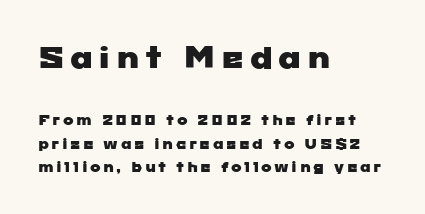
The image shows 30 px wide sans-serif type; set left-aligned, normal line spacing (1.65x), not underlined; the first (top) block is 2.14x larger; low stroke contrast and a medium x-height.
